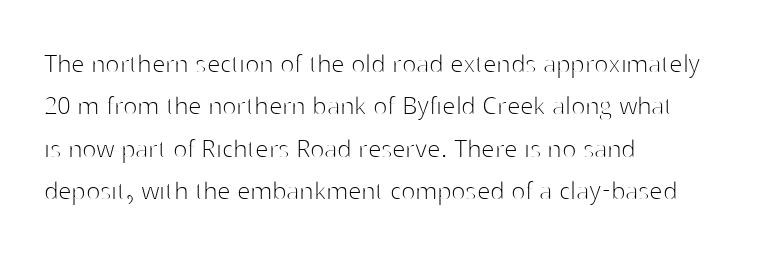
{"serif": "no", "italic": "no", "bold": "no", "weight": "thin", "width": "normal", "stroke_contrast": "high", "x_height": "medium", "monospaced": "no", "underline": "no", "align": "left", "line_spacing": "normal", "line_spacing_ratio": 1.41, "letter_spacing": "normal", "letter_spacing_em": 0.0, "glyph_px": 30}
